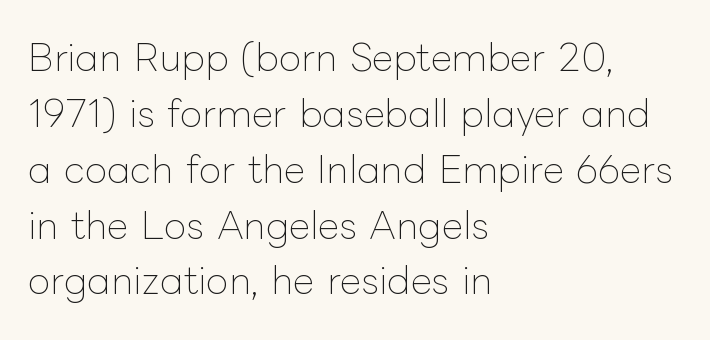
Interline gaps are of average width in this sample. Words appear dense and cohesive because spacing is normal. Is there any slant? The stems are plumb. These lines are rendered in a variable-pitch font. A classic flush-left, rag-right setting is used for this passage.
